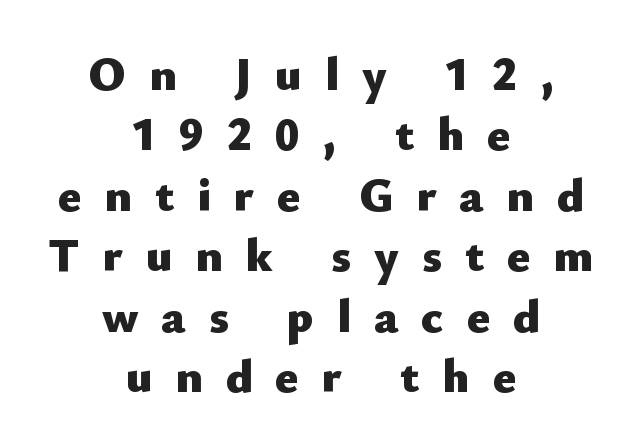
{"serif": "no", "italic": "no", "bold": "yes", "weight": "heavy", "width": "normal", "stroke_contrast": "low", "x_height": "small", "monospaced": "no", "underline": "no", "align": "center", "line_spacing": "normal", "line_spacing_ratio": 1.26, "letter_spacing": "wide", "letter_spacing_em": 0.48, "glyph_px": 48}
